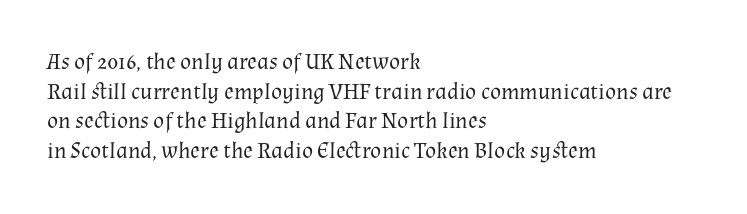
{"italic": "no", "bold": "no", "underline": "no", "align": "left", "line_spacing": "normal", "line_spacing_ratio": 1.29, "letter_spacing": "normal", "letter_spacing_em": 0.0, "glyph_px": 23}
